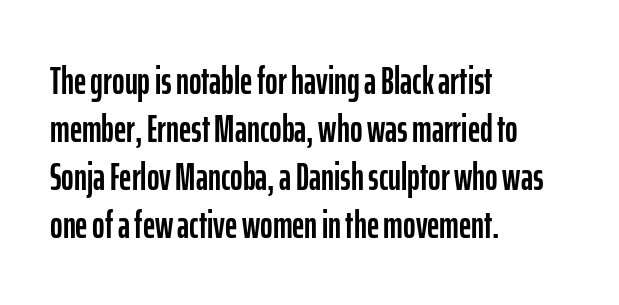
The image shows 38 px condensed sans-serif type, upright; set left-aligned, normal line spacing (1.26x), normal letter spacing, not underlined; low stroke contrast and a medium x-height.
